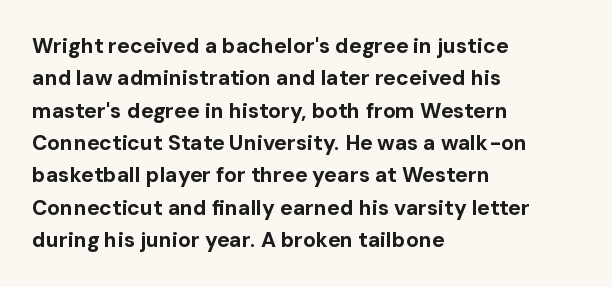
{"italic": "no", "bold": "yes", "underline": "no", "align": "left", "line_spacing": "normal", "line_spacing_ratio": 1.54, "letter_spacing": "normal", "letter_spacing_em": 0.0, "glyph_px": 21}
